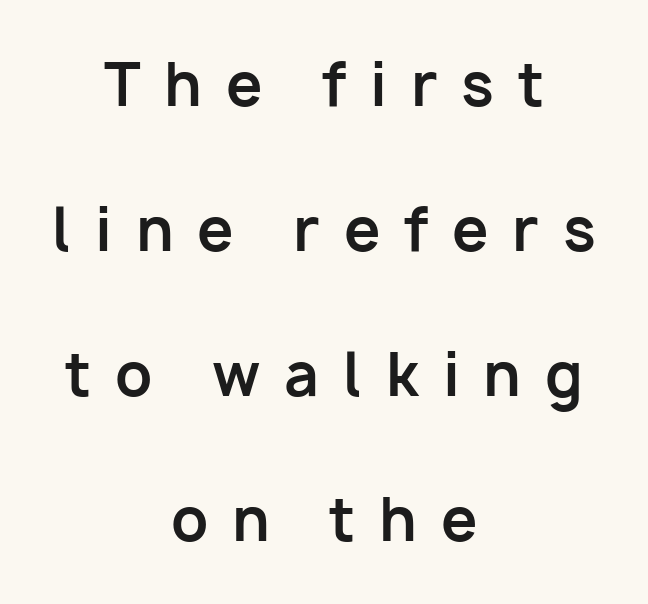
Q: Is the text bold? A: Yes.
Q: Is the text italic (slanted)? A: No, it is upright.
Q: Is the typeface a serif or a sans-serif typeface? A: Sans-serif.
Q: Is the text underlined? A: No.
Q: How is the paragraph aligned? A: Centered.
Q: Is the spacing between letters normal or unusually wide? A: Unusually wide.
Q: Is the spacing between lines tight, normal or loose? A: Loose.
Q: Width (condensed, normal, or wide)? A: Normal.
Q: Stroke contrast? A: Low.
Q: x-height? A: Medium.
Q: Monospaced? A: No.
